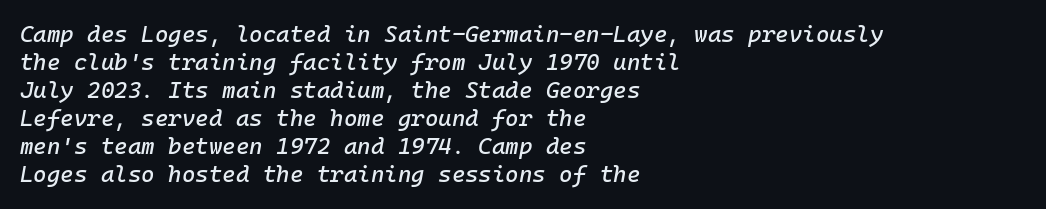
{"italic": "yes", "lean": "right", "slant_degrees": 10, "underline": "no", "align": "left", "line_spacing_ratio": 1.22, "letter_spacing": "normal", "letter_spacing_em": 0.0, "glyph_px": 23}
